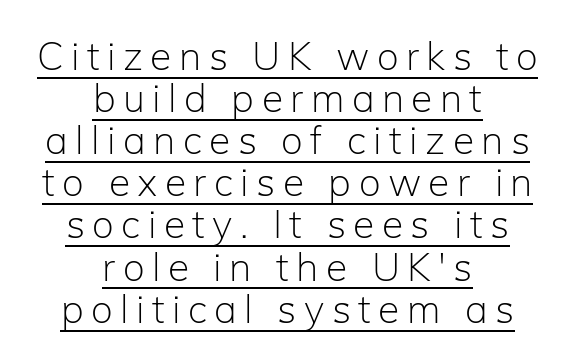
You could not count columns in this text — the font is proportionally spaced. This sample carries an underscore along the baseline area. The glyphs in this specimen are sans serif. The letters stand upright; this is a roman face. The leading is snug, giving the passage a crowded texture.
